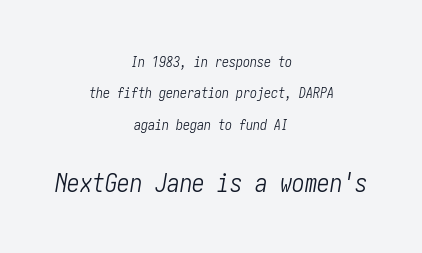
Q: Is the text bold? A: No.
Q: Is the text italic (slanted)? A: Yes, it leans right by about 10 degrees.
Q: Is the text underlined? A: No.
Q: How is the paragraph aligned? A: Centered.
Q: Is the spacing between letters normal or unusually wide? A: Normal.
Q: Is the spacing between lines tight, normal or loose? A: Loose.
Q: Which block of text is set in a larger size, the first (top) or the second (bottom)? A: The second (bottom) one.
